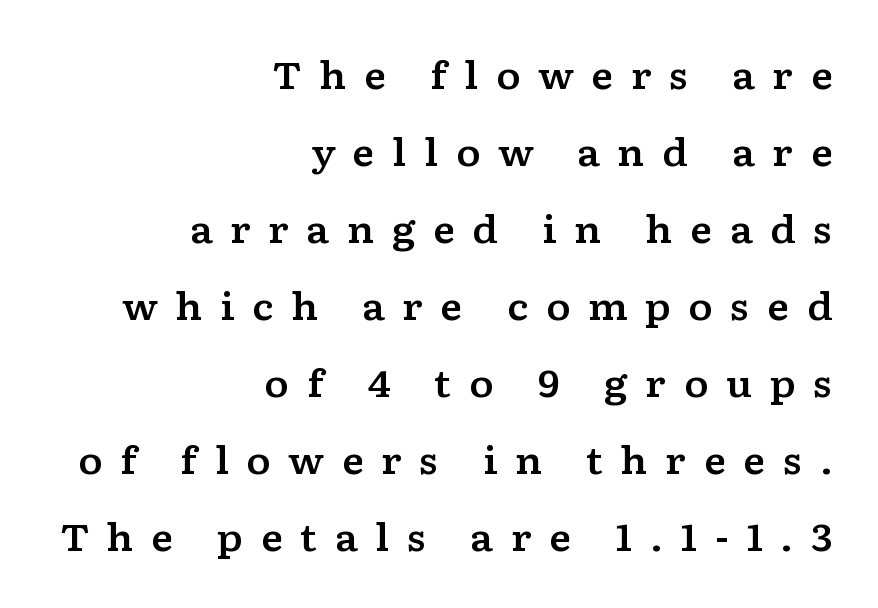
This rendering uses right alignment, leaving the left contour irregular. Nope, not italic — everything's standing straight. This rendering employs a face with finishing strokes, i.e., a serif. Notice the wide empty band between every row — that's loose leading.
